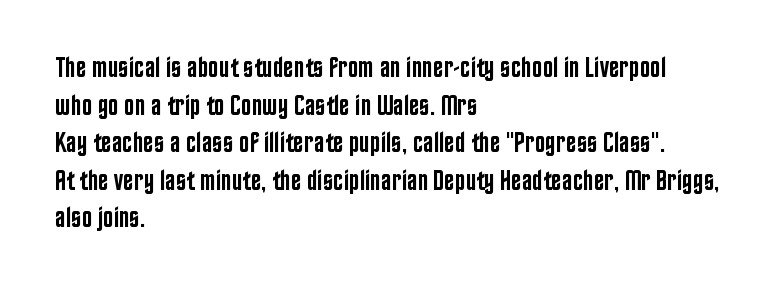
{"serif": "no", "italic": "no", "bold": "semi", "weight": "semibold", "width": "condensed", "stroke_contrast": "low", "x_height": "large", "monospaced": "no", "underline": "no", "align": "left", "line_spacing": "normal", "line_spacing_ratio": 1.34, "letter_spacing": "normal", "letter_spacing_em": 0.0, "glyph_px": 28}
